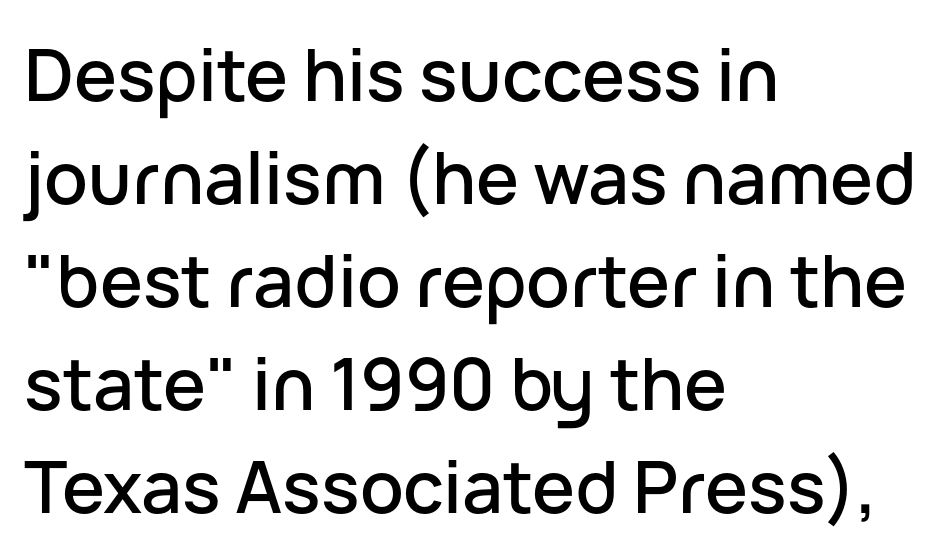
{"serif": "no", "italic": "no", "width": "normal", "stroke_contrast": "low", "x_height": "medium", "monospaced": "no", "underline": "no", "align": "left", "line_spacing": "normal", "line_spacing_ratio": 1.43, "letter_spacing": "normal", "letter_spacing_em": 0.0, "glyph_px": 72}
